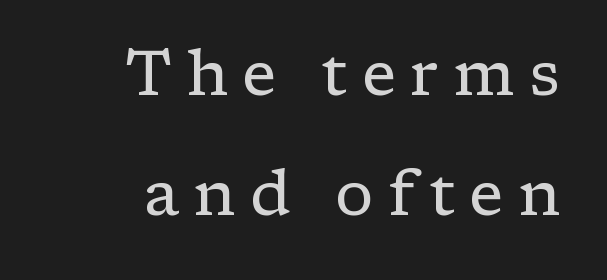
The image shows 64 px regular-weight serif type, upright; set right-aligned, line spacing 1.88x, unusually wide letter spacing (+0.22 em), not underlined; low stroke contrast and a medium x-height.
